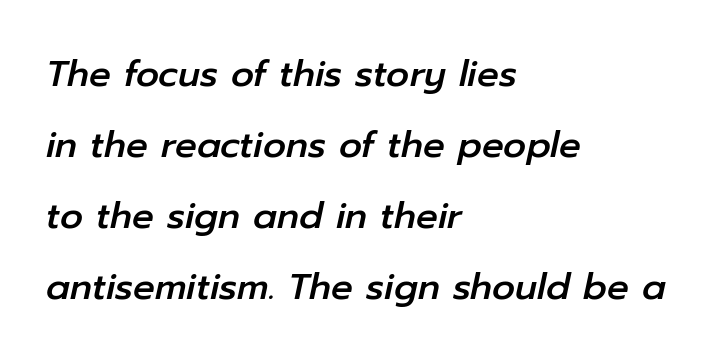
Q: Is the text italic (slanted)? A: Yes, it leans right by about 12 degrees.
Q: Is the text underlined? A: No.
Q: How is the paragraph aligned? A: Left-aligned.
Q: Is the spacing between letters normal or unusually wide? A: Normal.
Q: Is the spacing between lines tight, normal or loose? A: Loose.
Q: Width (condensed, normal, or wide)? A: Normal.
Q: Stroke contrast? A: Low.
Q: x-height? A: Medium.
Q: Monospaced? A: No.
